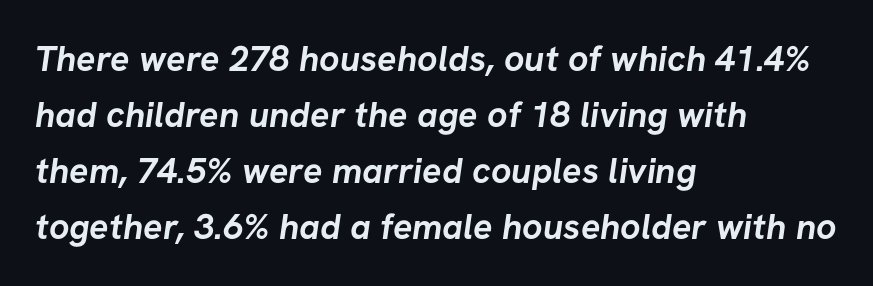
This sample uses plain, unmodified letter spacing. The text block is weighted toward the left margin, trailing off unevenly rightward. These lines sit exactly where default settings would place them. Descenders are the only things crossing below the line.
